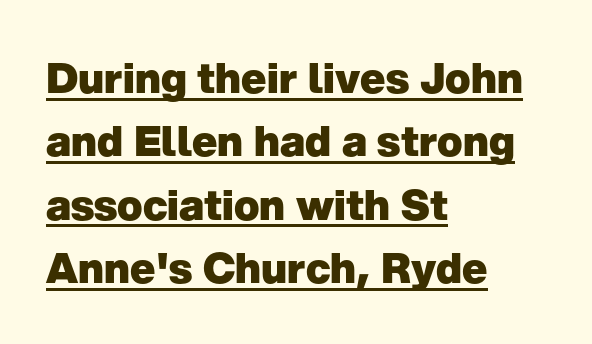
Q: Is the text bold? A: Yes.
Q: Is the text italic (slanted)? A: No, it is upright.
Q: Is the typeface a serif or a sans-serif typeface? A: Sans-serif.
Q: Is the text underlined? A: Yes.
Q: How is the paragraph aligned? A: Left-aligned.
Q: Is the spacing between letters normal or unusually wide? A: Normal.
Q: Is the spacing between lines tight, normal or loose? A: Normal.
Q: Width (condensed, normal, or wide)? A: Normal.
Q: Stroke contrast? A: Low.
Q: x-height? A: Medium.
Q: Monospaced? A: No.
